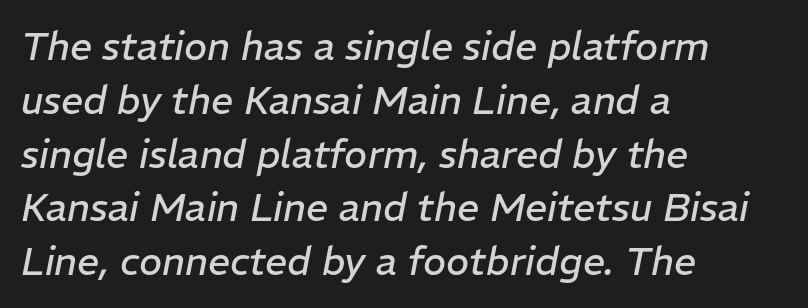
Q: Is the text bold? A: No.
Q: Is the text italic (slanted)? A: Yes, it leans right by about 11 degrees.
Q: Is the text underlined? A: No.
Q: How is the paragraph aligned? A: Left-aligned.
Q: Is the spacing between letters normal or unusually wide? A: Normal.
Q: Is the spacing between lines tight, normal or loose? A: Normal.
Q: Width (condensed, normal, or wide)? A: Normal.
Q: Stroke contrast? A: Low.
Q: x-height? A: Medium.
Q: Monospaced? A: No.
